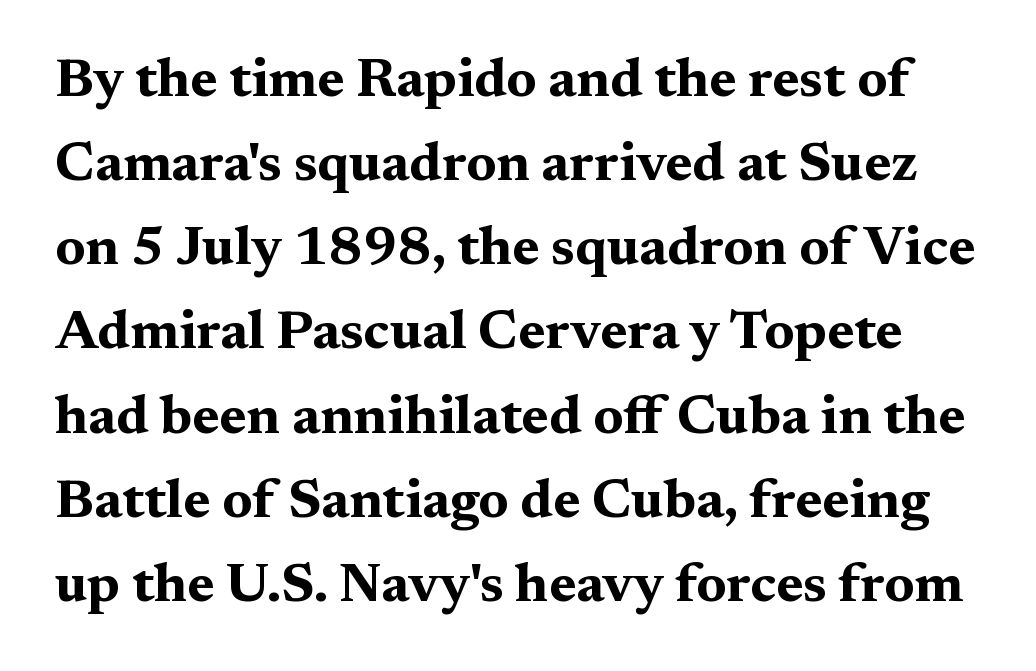
The image shows 55 px bold, wide serif type, upright; set normal line spacing (1.53x), normal letter spacing, not underlined; medium stroke contrast and a medium x-height.
